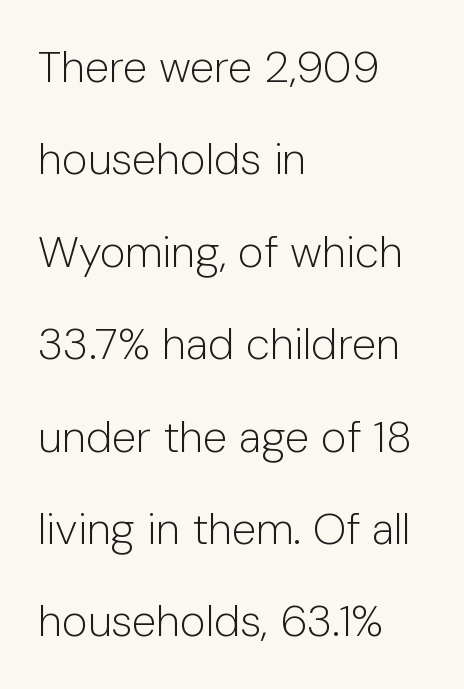
The text block is weighted toward the left margin, trailing off unevenly rightward. These lines are rendered in a variable-pitch font. No heavy texture on the line: the type isn't bold. The foot of each line stays bare and open. These lines were composed using upright roman letters.
